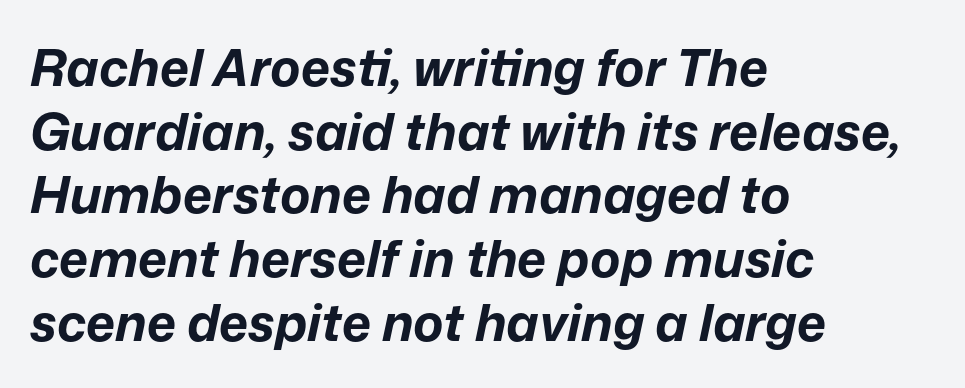
The specimen omits any rule beneath the text block's lines. This sample has the flowing, uneven cadence of proportional lettering. Strong, thick strokes mark this as bold type. Is the type slanted? Yes — the strokes lean at a clear angle. Notice how the passage keeps a crisp vertical edge on the left only.
